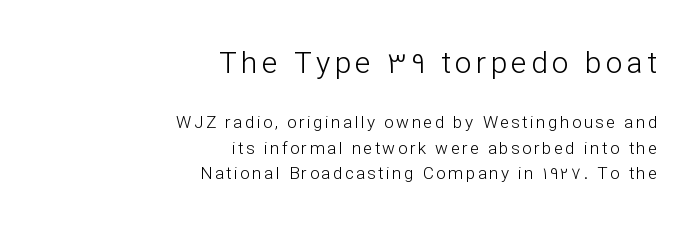
The image shows 30 px light sans-serif type, upright; set right-aligned, normal line spacing (1.48x), not underlined; the first (top) block is 1.76x larger; low stroke contrast and a medium x-height.
